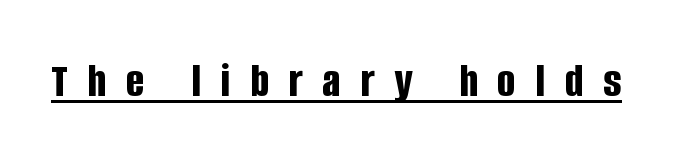
The image shows 49 px bold, condensed sans-serif type, upright; set unusually wide letter spacing (+0.4 em), underlined; low stroke contrast and a large x-height.
